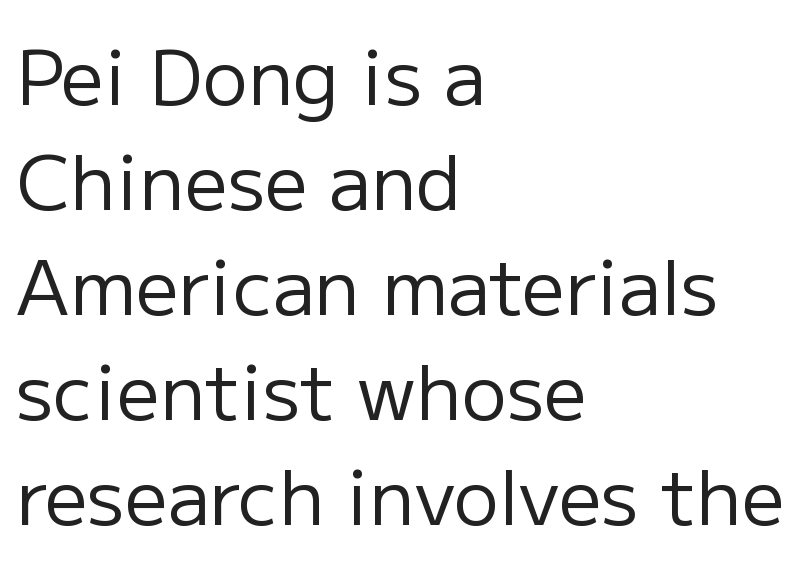
Weight: regular or lighter. This sample uses an upright cut, with every glyph sitting square on the baseline. Compared with typical body copy, the letter spacing here is the same. Rule under the text: the space is simply empty.
